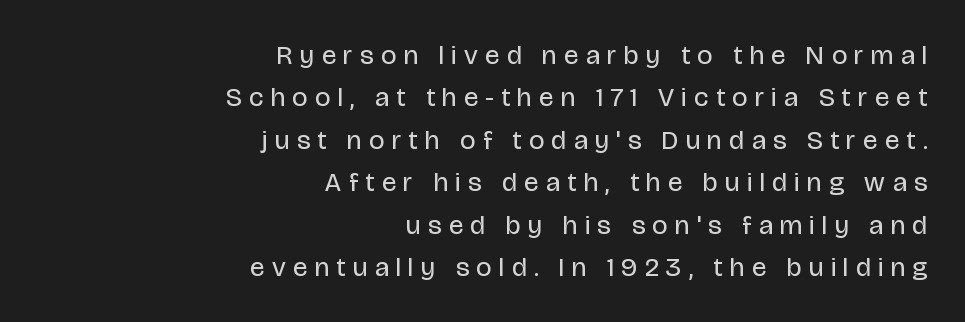
The image shows 27 px text type, upright; set right-aligned, normal line spacing (1.57x), unusually wide letter spacing (+0.28 em), not underlined.
